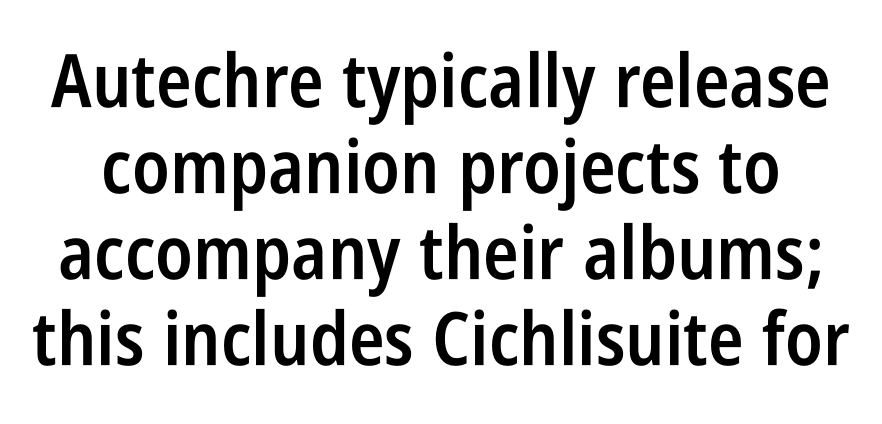
Each letter keeps its own natural width here, so spacing adapts to shape. The sample has been set in demibold, a notch under bold. Each row of text sits above clean, open space. There is no visible air inserted between adjacent glyphs. Nope, not italic — everything's standing straight.
